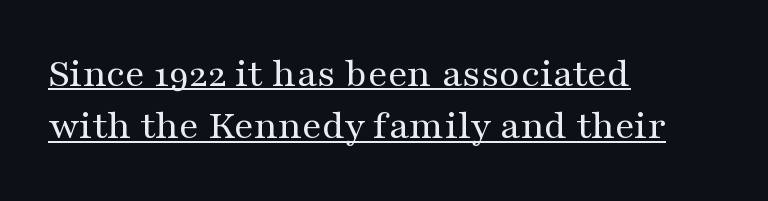
On a weight scale, this lands at 450 or below. The passage shown is underscored from start to finish. Observe the ordinary spacing: letters are neighbours, not strangers. Teacher's note: observe the even left margin — that is flush-left alignment. Vertical strokes here are truly vertical. What's the leading like? Ordinary, nothing unusual.
